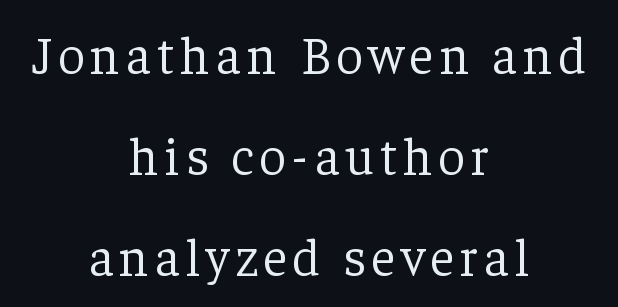
{"serif": "yes", "italic": "no", "bold": "no", "weight": "light", "width": "normal", "stroke_contrast": "low", "x_height": "medium", "monospaced": "no", "underline": "no", "align": "center", "line_spacing": "loose", "line_spacing_ratio": 1.91, "glyph_px": 53}
